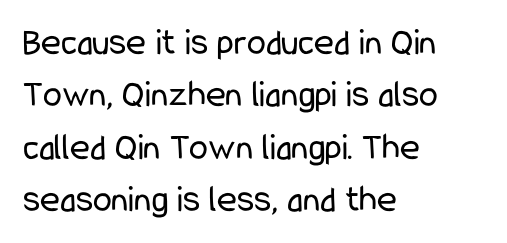
The image shows 38 px regular-weight, condensed sans-serif type, upright; set left-aligned, normal line spacing (1.38x), normal letter spacing, not underlined; low stroke contrast and a medium x-height.
